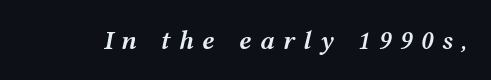
{"italic": "yes", "lean": "right", "slant_degrees": 12, "bold": "semi", "underline": "no", "letter_spacing": "wide", "letter_spacing_em": 0.31, "glyph_px": 27}
